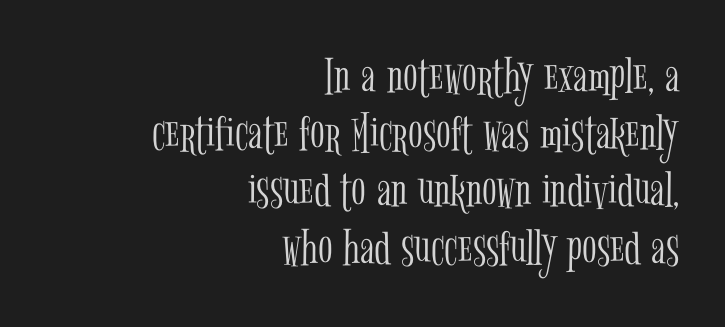
The image shows 54 px light, condensed serif type, upright; set right-aligned, tight line spacing (1.06x), normal letter spacing, not underlined; low stroke contrast and a medium x-height.
